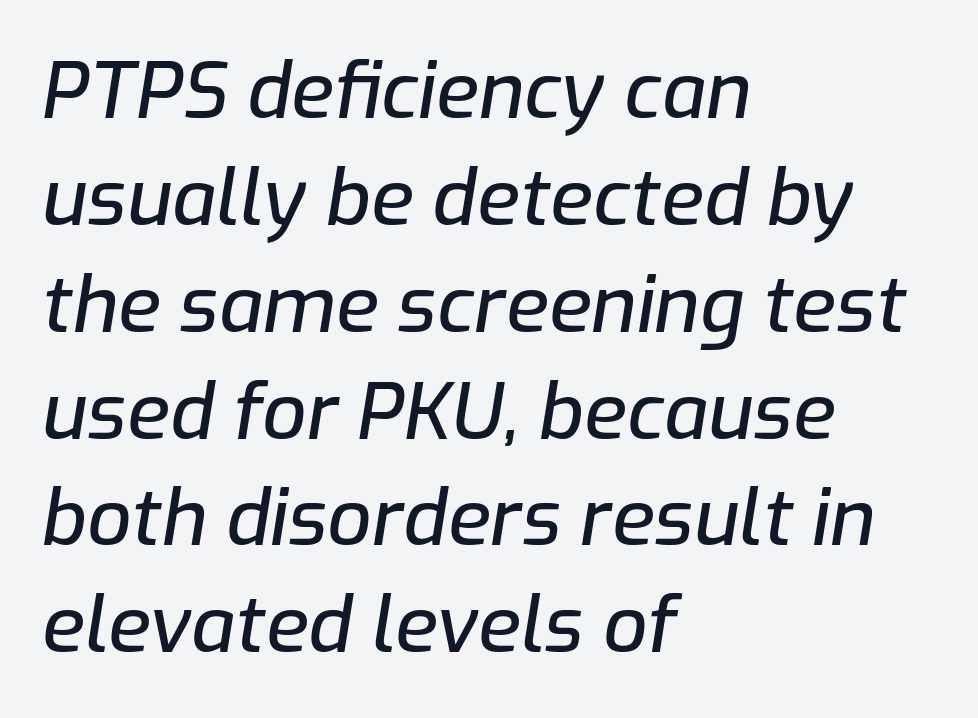
Looks like regular typesetting: each glyph gets only the width it needs. Honestly, the letter spacing is just normal — you wouldn't notice it. Notice how the passage keeps a crisp vertical edge on the left only. Words float on clear page, feet unadorned. There's an unmistakable incline to the writing here.
